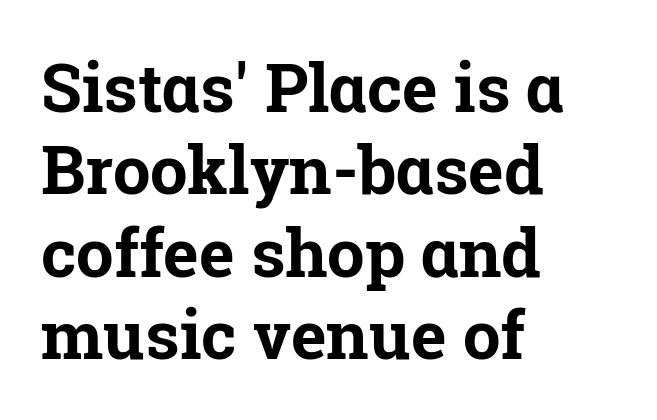
Q: Is the text bold? A: Yes.
Q: Is the text italic (slanted)? A: No, it is upright.
Q: Is the typeface a serif or a sans-serif typeface? A: Serif.
Q: Is the text underlined? A: No.
Q: How is the paragraph aligned? A: Left-aligned.
Q: Is the spacing between letters normal or unusually wide? A: Normal.
Q: Width (condensed, normal, or wide)? A: Normal.
Q: Stroke contrast? A: Low.
Q: x-height? A: Medium.
Q: Monospaced? A: No.
